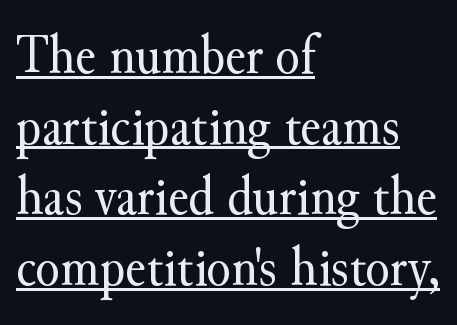
The image shows 56 px regular-weight serif type, upright; set left-aligned, normal line spacing (1.26x), normal letter spacing, underlined; medium stroke contrast and a small x-height.
